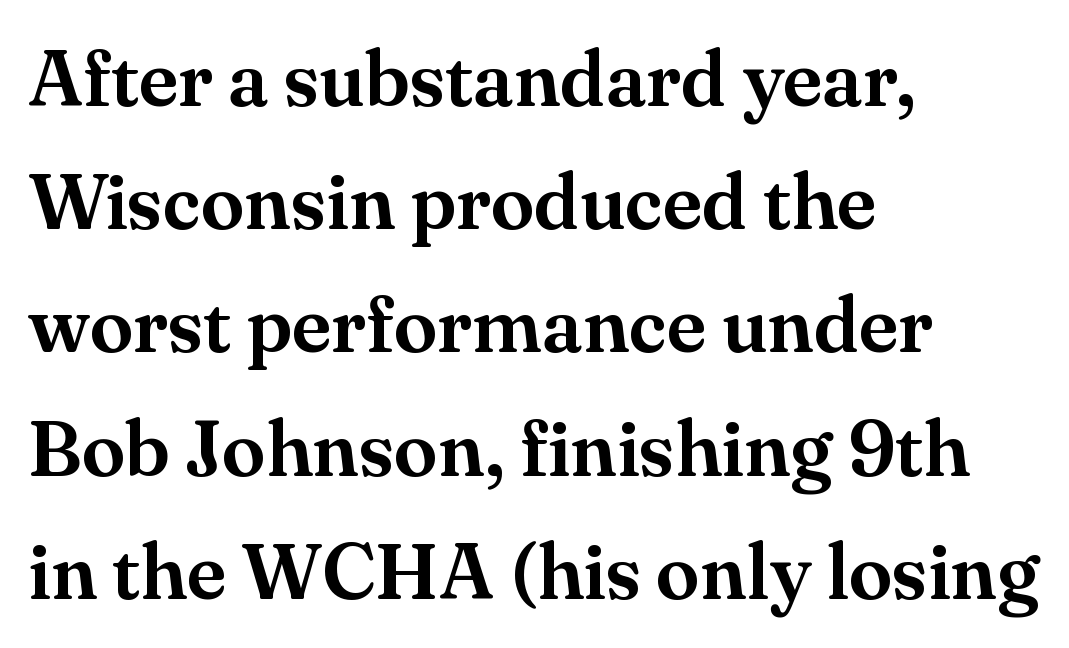
The image shows 79 px serif type, upright; set left-aligned, normal line spacing (1.56x), normal letter spacing, not underlined; medium stroke contrast and a small x-height.
